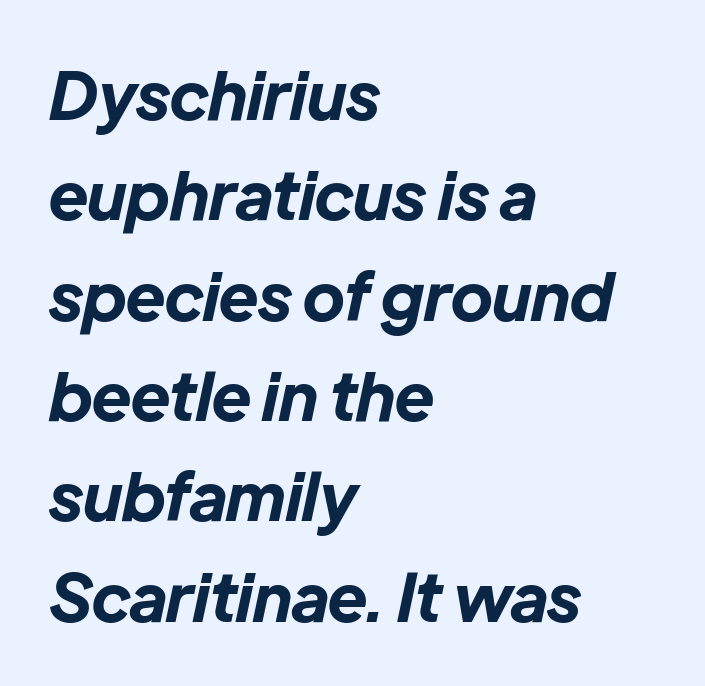
Q: Is the text bold? A: Yes.
Q: Is the text italic (slanted)? A: Yes, it leans right by about 12 degrees.
Q: Is the text underlined? A: No.
Q: How is the paragraph aligned? A: Left-aligned.
Q: Is the spacing between letters normal or unusually wide? A: Normal.
Q: Is the spacing between lines tight, normal or loose? A: Normal.
Q: Width (condensed, normal, or wide)? A: Normal.
Q: Stroke contrast? A: Low.
Q: x-height? A: Medium.
Q: Monospaced? A: No.
